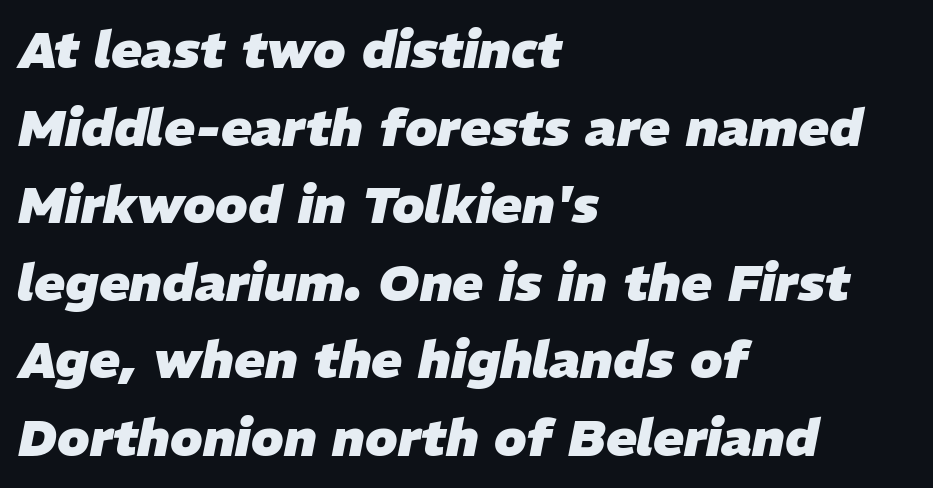
The image shows 51 px heavy type, italic (leaning right); set left-aligned, normal line spacing (1.52x), normal letter spacing, not underlined; low stroke contrast and a medium x-height.
